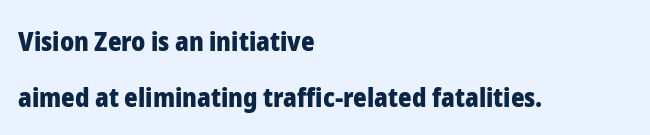
The text block is weighted toward the left margin, trailing off unevenly rightward. These words are printed bold, with thick strokes throughout. Successive baselines arrive slowly, with a big drop between each. Plain, unruled lines of type.
